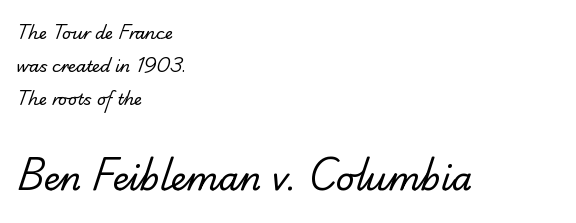
The baseline area is clear. Serifs: yes, visible at the terminals of the letterforms. The designer gave the closing block more size than the opening block. The leading is generous, giving the passage an open texture. Spacing verdict: proportional, widths tailored to each character. Each line starts at the same left margin while the right side varies.
